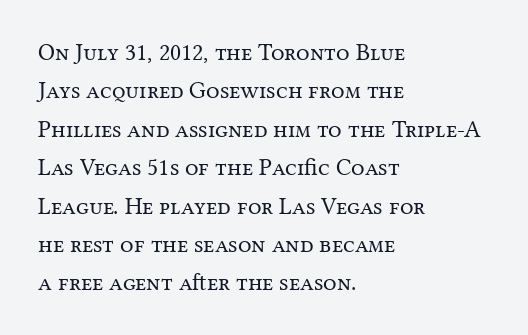
Plain, unruled lines of type. No heavy texture on the line: the type isn't bold. Look at the tracking — it's just the regular setting, nothing added. The axis of the letterforms is exactly vertical. The rows are spaced the way most documents space them.
